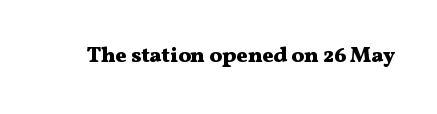
The image shows 21 px bold type, upright; set normal letter spacing, not underlined.
